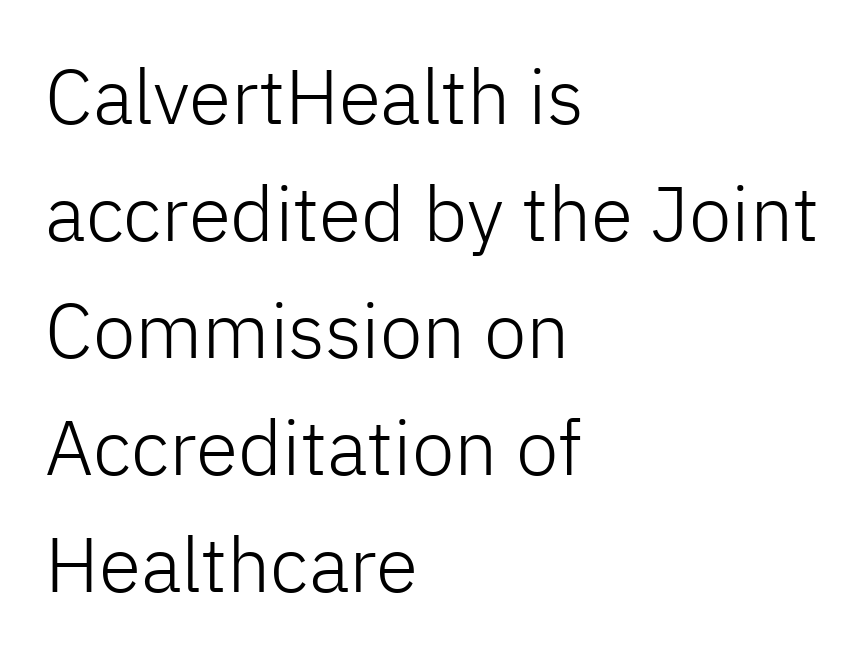
{"serif": "no", "italic": "no", "bold": "no", "weight": "light", "width": "normal", "stroke_contrast": "low", "x_height": "medium", "monospaced": "no", "underline": "no", "align": "left", "line_spacing": "normal", "line_spacing_ratio": 1.52, "letter_spacing": "normal", "letter_spacing_em": 0.0, "glyph_px": 77}
